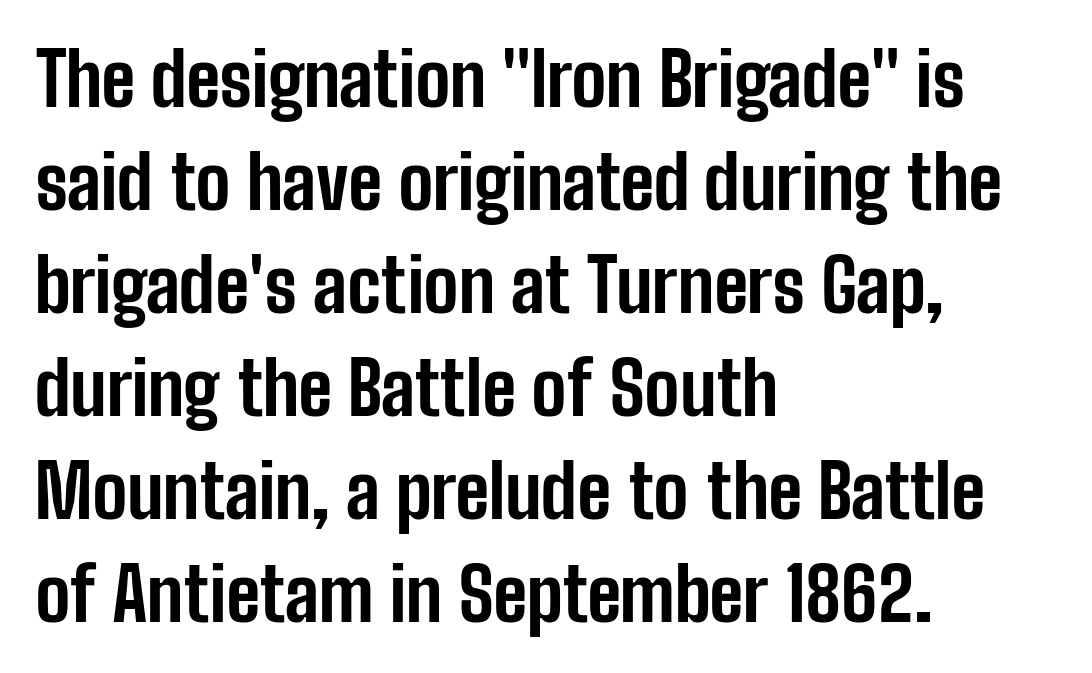
Q: Is the text bold? A: Yes.
Q: Is the text italic (slanted)? A: No, it is upright.
Q: Is the typeface a serif or a sans-serif typeface? A: Sans-serif.
Q: Is the text underlined? A: No.
Q: How is the paragraph aligned? A: Left-aligned.
Q: Is the spacing between letters normal or unusually wide? A: Normal.
Q: Is the spacing between lines tight, normal or loose? A: Normal.
Q: Width (condensed, normal, or wide)? A: Condensed.
Q: Stroke contrast? A: Low.
Q: x-height? A: Medium.
Q: Monospaced? A: No.
